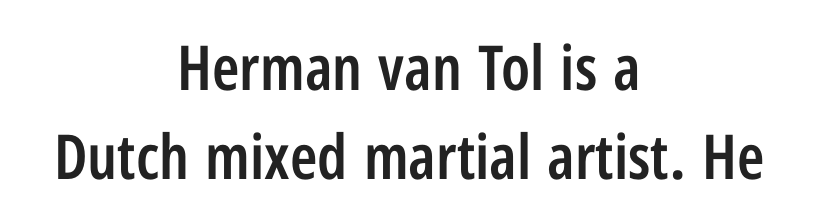
The image shows 62 px semibold, condensed sans-serif type, upright; set centered, normal line spacing (1.44x), normal letter spacing, not underlined; low stroke contrast and a medium x-height.
